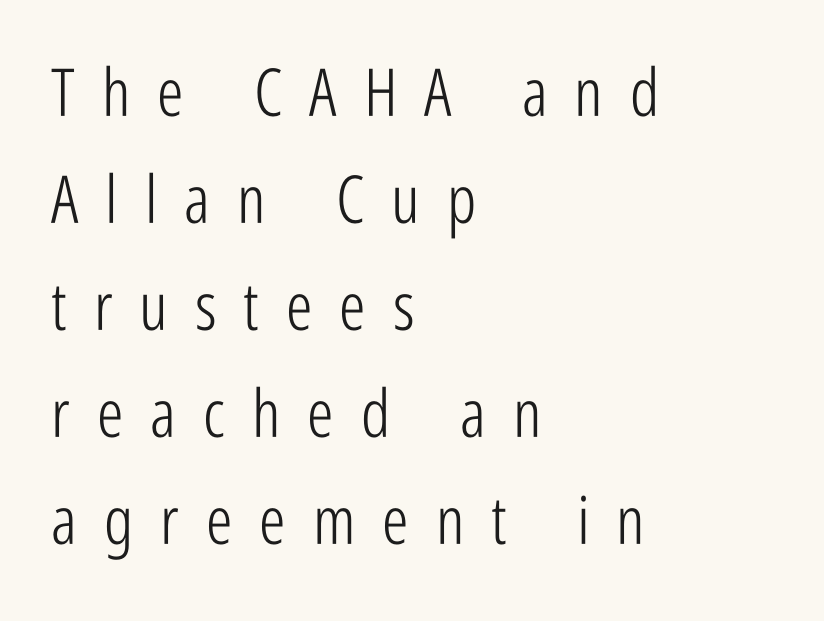
These lines were composed using upright roman letters. The rendering shows plain stroke endings on the letterforms — a sans-serif design. Honestly, the letter spacing is so wide it's the main thing you notice. This sample keeps an unexceptional amount of space between lines. Weight: not bold — regular or lighter.
